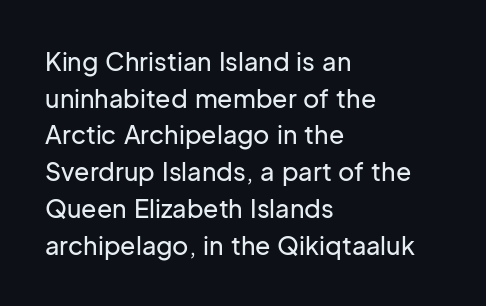
The letters stand straight up with perfectly vertical stems. The tracking reads as untouched default to a designer's eye. Vertical spacing — default. All the whitespace from short lines collects on the right. Bare-footed words on every line.
